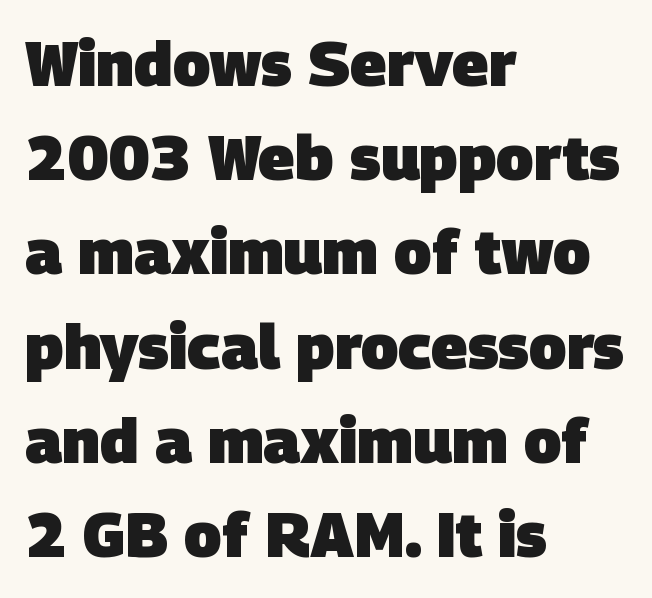
The image shows 62 px heavy sans-serif type; set left-aligned, normal line spacing (1.52x), normal letter spacing, not underlined; low stroke contrast and a large x-height.
